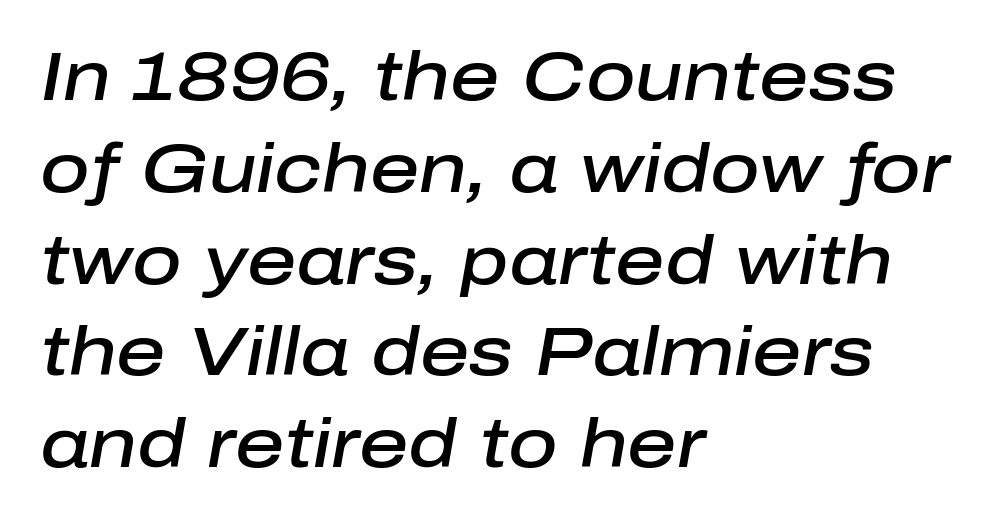
Q: Is the text bold? A: Semi-bold.
Q: Is the text italic (slanted)? A: Yes, it leans right by about 10 degrees.
Q: Is the text underlined? A: No.
Q: How is the paragraph aligned? A: Left-aligned.
Q: Is the spacing between letters normal or unusually wide? A: Normal.
Q: Is the spacing between lines tight, normal or loose? A: Normal.
Q: Width (condensed, normal, or wide)? A: Normal.
Q: Stroke contrast? A: Low.
Q: x-height? A: Medium.
Q: Monospaced? A: No.
